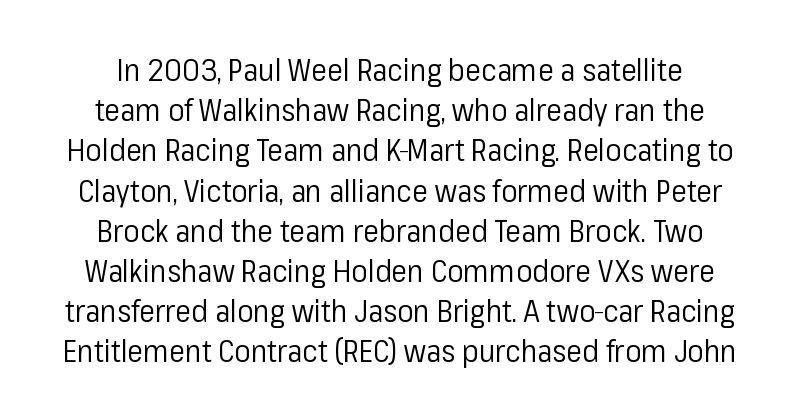
Q: Is the text bold? A: No.
Q: Is the text italic (slanted)? A: No, it is upright.
Q: Is the typeface a serif or a sans-serif typeface? A: Sans-serif.
Q: Is the text underlined? A: No.
Q: Is the spacing between letters normal or unusually wide? A: Normal.
Q: Is the spacing between lines tight, normal or loose? A: Normal.
Q: Width (condensed, normal, or wide)? A: Normal.
Q: Stroke contrast? A: Low.
Q: x-height? A: Medium.
Q: Monospaced? A: No.
